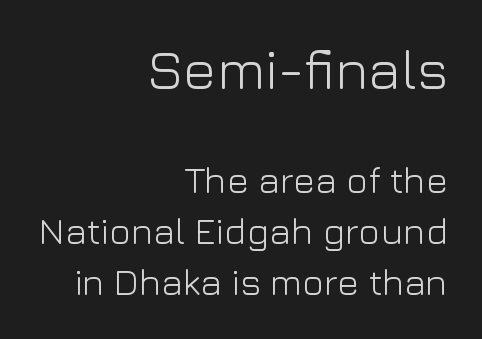
The image shows 56 px light sans-serif type, upright; set right-aligned, normal line spacing (1.39x), normal letter spacing, not underlined; the first (top) block is 1.51x larger; low stroke contrast and a medium x-height.
